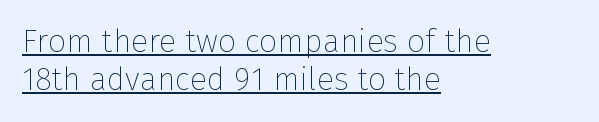
Q: Is the text bold? A: No.
Q: Is the text italic (slanted)? A: No, it is upright.
Q: Is the typeface a serif or a sans-serif typeface? A: Sans-serif.
Q: Is the text underlined? A: Yes.
Q: How is the paragraph aligned? A: Left-aligned.
Q: Is the spacing between letters normal or unusually wide? A: Normal.
Q: Width (condensed, normal, or wide)? A: Normal.
Q: Stroke contrast? A: Low.
Q: x-height? A: Medium.
Q: Monospaced? A: No.
